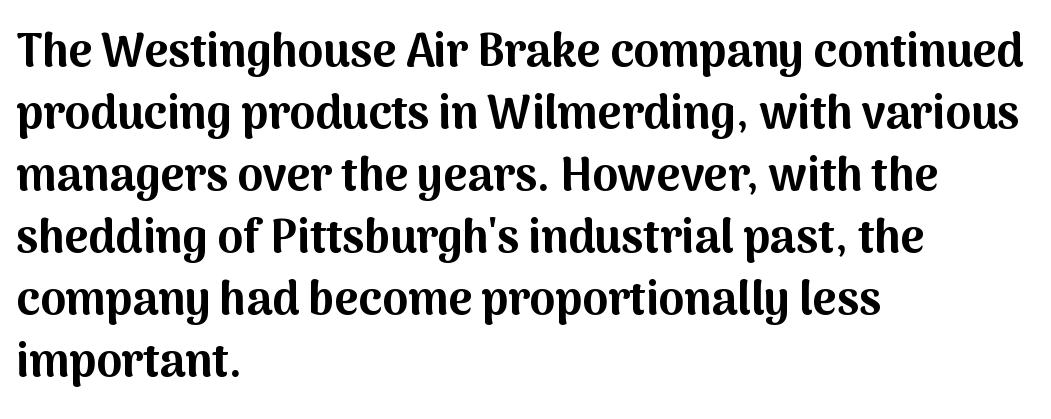
Q: Is the text bold? A: Yes.
Q: Is the text italic (slanted)? A: No, it is upright.
Q: Is the typeface a serif or a sans-serif typeface? A: Sans-serif.
Q: Is the text underlined? A: No.
Q: How is the paragraph aligned? A: Left-aligned.
Q: Is the spacing between letters normal or unusually wide? A: Normal.
Q: Is the spacing between lines tight, normal or loose? A: Normal.
Q: Width (condensed, normal, or wide)? A: Normal.
Q: Stroke contrast? A: Medium.
Q: x-height? A: Medium.
Q: Monospaced? A: No.
